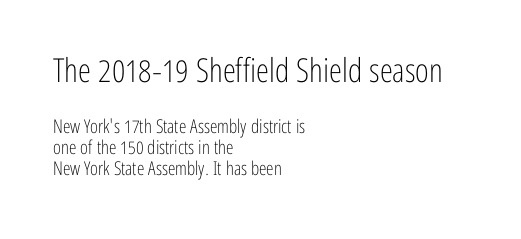
Words float on clear page, feet unadorned. A typesetter would mark this as roman, not italic. The line-height multiplier appears low, near solid setting. Look at the tracking — it's just the regular setting, nothing added. The initial chunk of copy outweighs the following chunk in type size. The rendering uses natural spacing where letterforms have individual widths.
